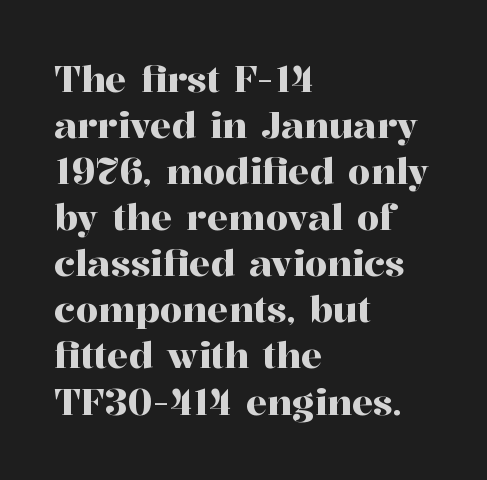
Is there any slant? The stems are plumb. Varying glyph widths throughout — classic text-font behaviour. The ragged edge is on the right, which tells us the setting is flush left. Check the space under the baseline: it is left empty.
